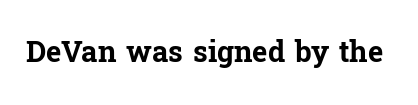
Q: Is the text bold? A: Yes.
Q: Is the text italic (slanted)? A: No, it is upright.
Q: Is the typeface a serif or a sans-serif typeface? A: Serif.
Q: Is the text underlined? A: No.
Q: Is the spacing between letters normal or unusually wide? A: Normal.
Q: Width (condensed, normal, or wide)? A: Normal.
Q: Stroke contrast? A: Low.
Q: x-height? A: Medium.
Q: Monospaced? A: No.
